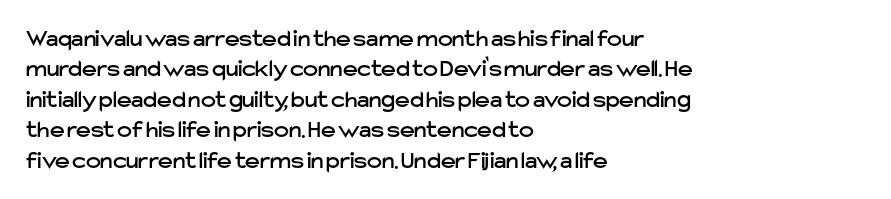
The typography opts for an upright posture over an oblique one. The letterforms sit shoulder to shoulder at normal distance. Compared with a centered layout, this one pins lines to the left instead. Descenders are the only things crossing below the line.
